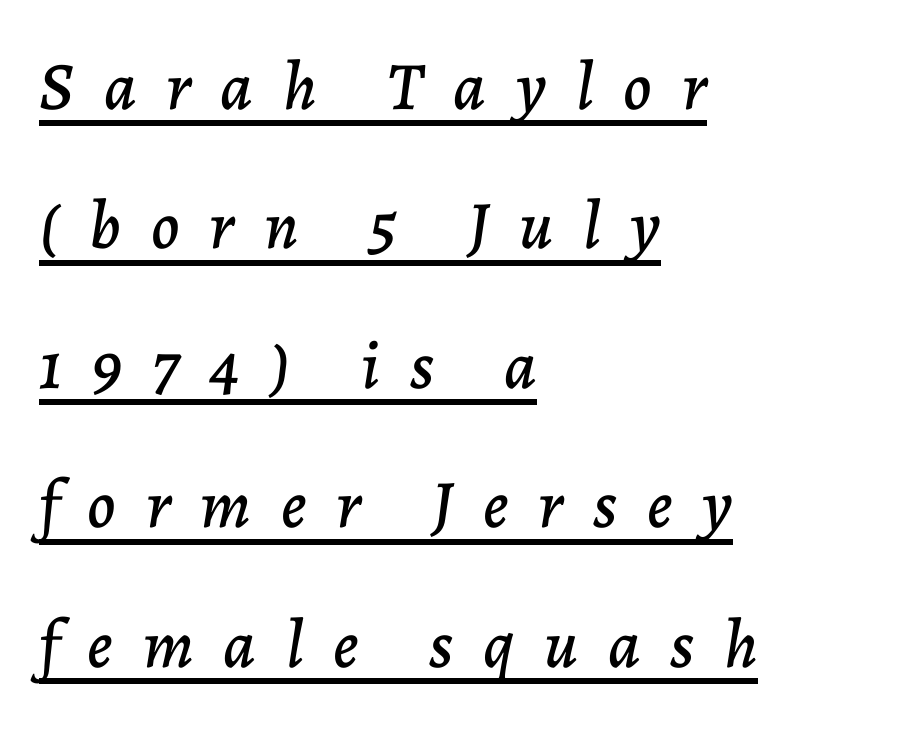
{"italic": "yes", "lean": "right", "slant_degrees": 7, "width": "normal", "stroke_contrast": "low", "x_height": "medium", "monospaced": "no", "underline": "yes", "align": "left", "line_spacing": "loose", "line_spacing_ratio": 2.05, "letter_spacing": "wide", "letter_spacing_em": 0.44, "glyph_px": 68}
